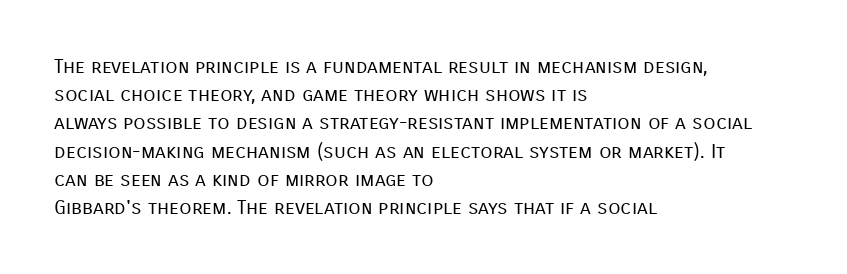
Nobody drew a line under any word here. When letters stand straight like this, we call the style roman or upright. The lines sit at an ordinary, default distance from one another. Summary of weight: not heavy and not bold.
